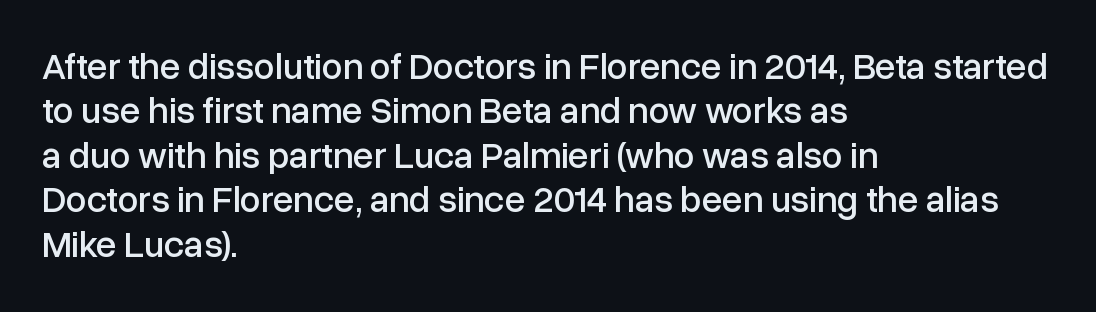
{"serif": "no", "italic": "no", "width": "normal", "stroke_contrast": "low", "x_height": "medium", "monospaced": "no", "underline": "no", "align": "left", "line_spacing_ratio": 1.2, "letter_spacing": "normal", "letter_spacing_em": 0.0, "glyph_px": 37}
